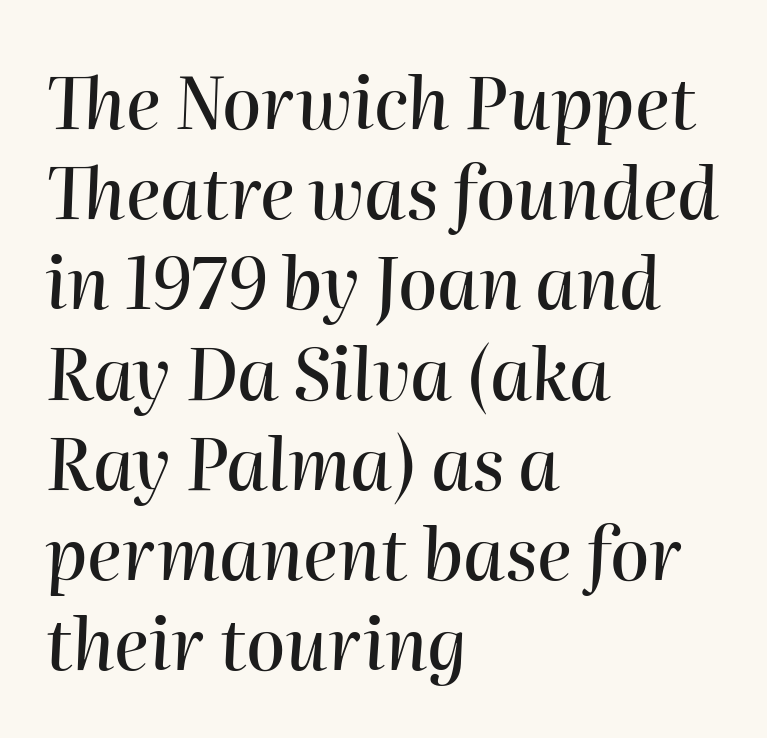
The image shows 71 px text type, italic (leaning right); set left-aligned, normal line spacing (1.27x), normal letter spacing, not underlined; high stroke contrast and a medium x-height.
